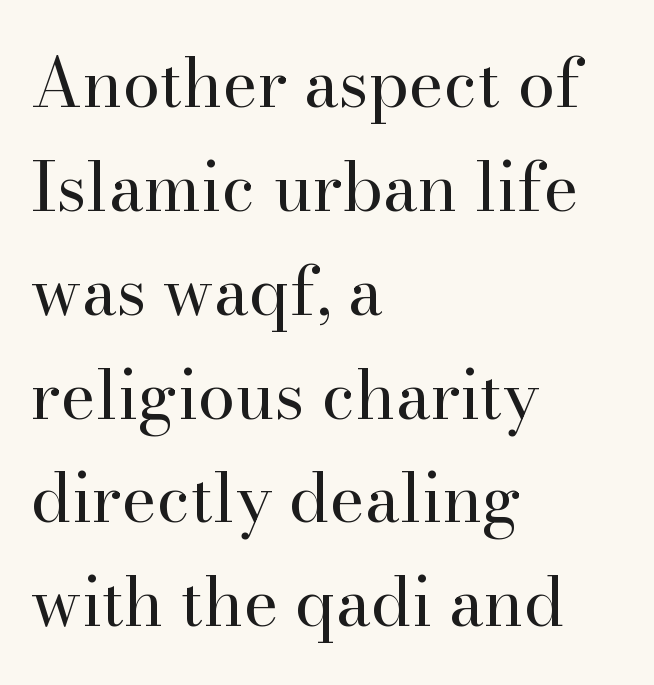
{"serif": "yes", "italic": "no", "bold": "no", "weight": "regular", "width": "normal", "stroke_contrast": "high", "x_height": "small", "monospaced": "no", "underline": "no", "align": "left", "line_spacing": "normal", "line_spacing_ratio": 1.55, "letter_spacing": "normal", "letter_spacing_em": 0.0, "glyph_px": 67}
